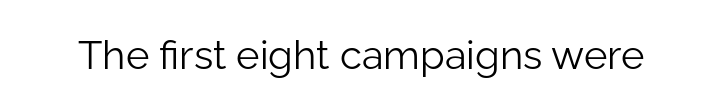
{"serif": "no", "italic": "no", "bold": "no", "weight": "light", "width": "normal", "stroke_contrast": "low", "x_height": "medium", "monospaced": "no", "underline": "no", "letter_spacing": "normal", "letter_spacing_em": 0.0, "glyph_px": 40}
